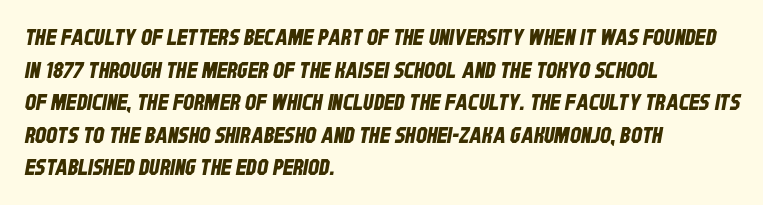
This sample is left-justified, so line endings fall wherever the words run out. Glyph-to-glyph distance matches everyday printed text. Each row of text sits above clean, open space. The space between consecutive lines is moderate.
